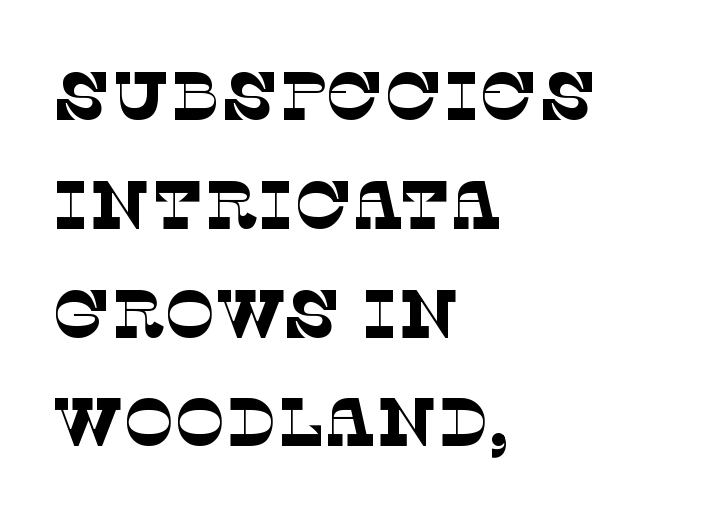
Q: Is the text bold? A: No.
Q: Is the typeface a serif or a sans-serif typeface? A: Serif.
Q: Is the text underlined? A: No.
Q: How is the paragraph aligned? A: Left-aligned.
Q: Is the spacing between letters normal or unusually wide? A: Normal.
Q: Is the spacing between lines tight, normal or loose? A: Normal.
Q: Width (condensed, normal, or wide)? A: Normal.
Q: Stroke contrast? A: Low.
Q: x-height? A: Large.
Q: Monospaced? A: No.
